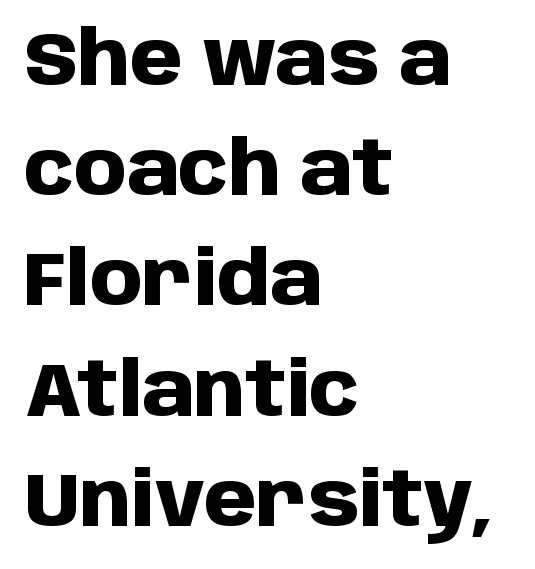
The image shows 75 px heavy sans-serif type, upright; set left-aligned, normal line spacing (1.47x), normal letter spacing, not underlined; low stroke contrast and a large x-height.
